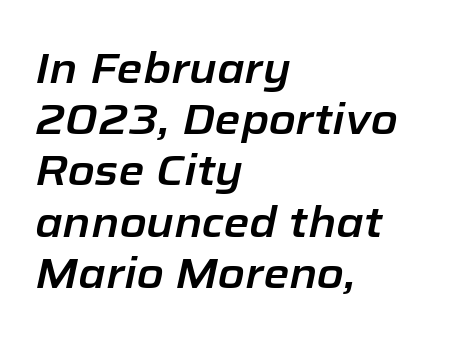
The specimen reads as italic at a glance. Leftover space on each line is placed entirely after the last word. Inter-character spacing is left at the font's built-in metrics. You could not count columns in this text — the font is proportionally spaced.
